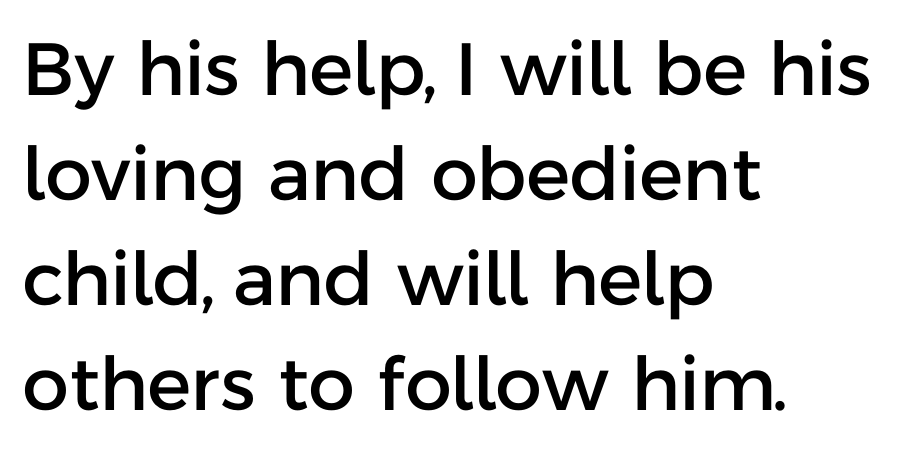
Note: no serifs on the glyphs. The letters stand upright; this is a roman face. In terms of letterspacing, this is plain default setting. Leftover space on each line is placed entirely after the last word. No word sits above an underline.
